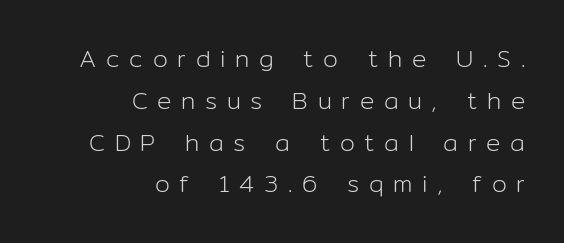
The image shows 24 px text type, upright; set right-aligned, line spacing 1.74x, unusually wide letter spacing (+0.4 em), not underlined.
